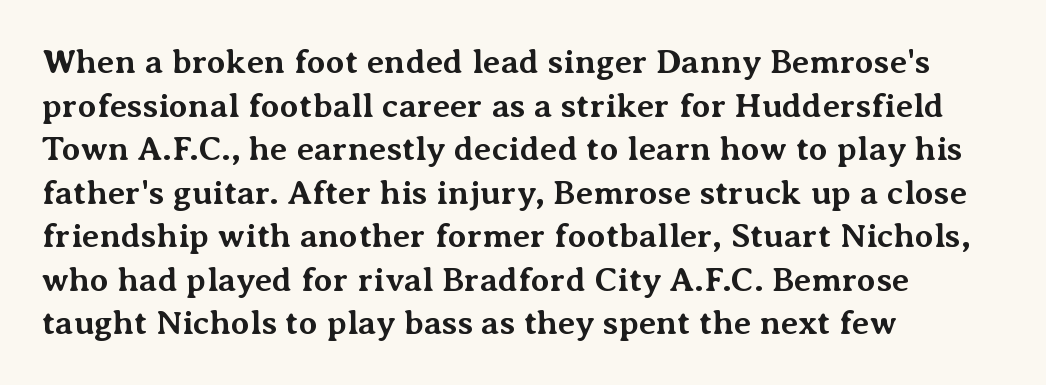
The image shows 34 px bold serif type, upright; set left-aligned, normal line spacing (1.28x), normal letter spacing, not underlined; medium stroke contrast and a medium x-height.
